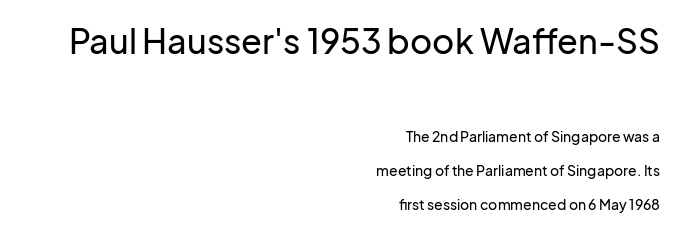
The image shows 34 px sans-serif type, upright; set right-aligned, loose line spacing (2.41x), normal letter spacing, not underlined; the first (top) block is 2.43x larger; low stroke contrast and a medium x-height.
